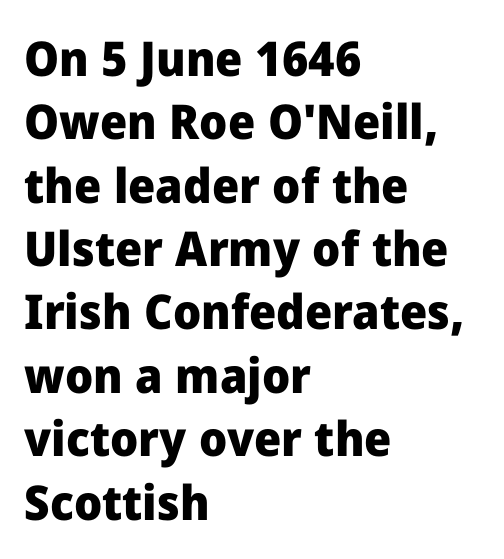
Q: Is the text bold? A: Yes.
Q: Is the text italic (slanted)? A: No, it is upright.
Q: Is the typeface a serif or a sans-serif typeface? A: Sans-serif.
Q: Is the text underlined? A: No.
Q: How is the paragraph aligned? A: Left-aligned.
Q: Is the spacing between letters normal or unusually wide? A: Normal.
Q: Is the spacing between lines tight, normal or loose? A: Normal.
Q: Width (condensed, normal, or wide)? A: Normal.
Q: Stroke contrast? A: Low.
Q: x-height? A: Medium.
Q: Monospaced? A: No.
